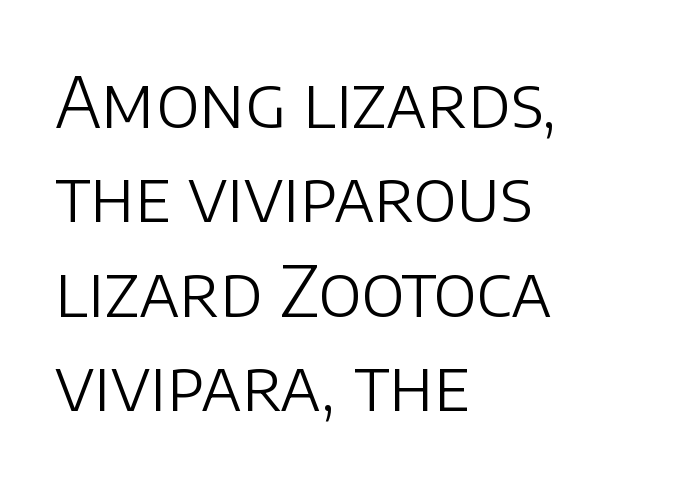
The image shows 70 px light sans-serif type, upright; set left-aligned, normal line spacing (1.35x), normal letter spacing, not underlined; low stroke contrast and a large x-height.
